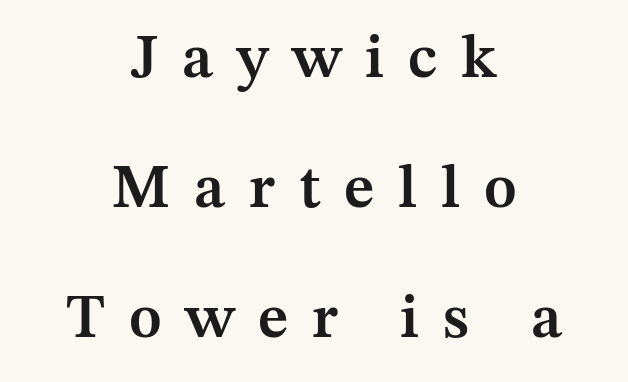
Ascenders rise straight up at ninety degrees. Stems and bowls a touch heavier than normal — semibold. Short note: letters widely spaced. This rendering uses center alignment, leaving both contours irregular but symmetric.
